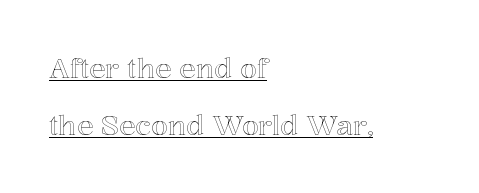
Q: Is the text italic (slanted)? A: No, it is upright.
Q: Is the text underlined? A: Yes.
Q: How is the paragraph aligned? A: Left-aligned.
Q: Is the spacing between letters normal or unusually wide? A: Normal.
Q: Is the spacing between lines tight, normal or loose? A: Loose.
